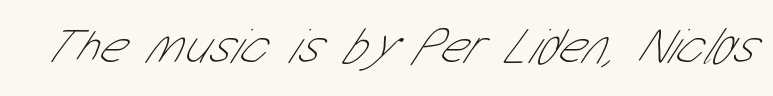
The text was rendered using a sans face with plain stroke endings. Lines of text with bare space underneath. No extra ink here — the face is not bold. These lines keep a tight, regular rhythm from letter to letter.
